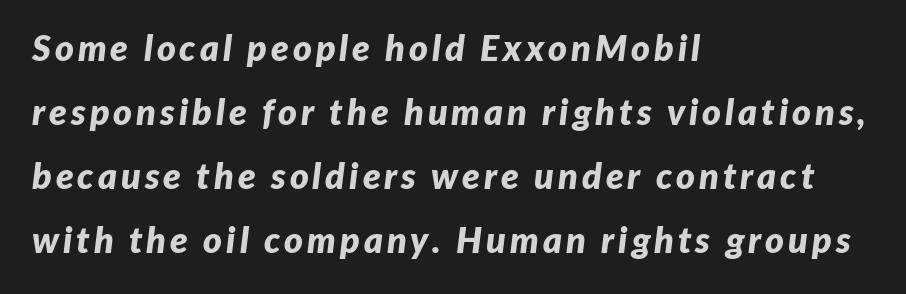
{"italic": "yes", "lean": "right", "slant_degrees": 7, "bold": "yes", "weight": "bold", "width": "normal", "stroke_contrast": "low", "x_height": "medium", "monospaced": "no", "underline": "no", "align": "left", "line_spacing_ratio": 1.78, "glyph_px": 36}
